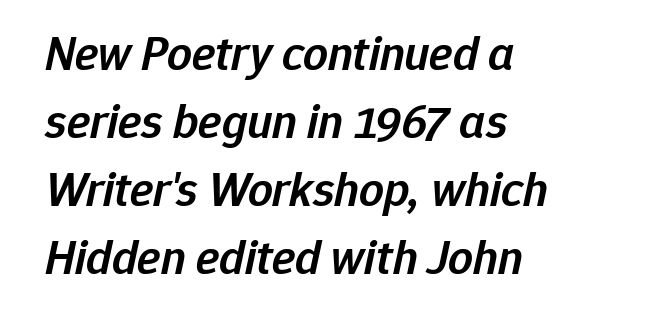
Q: Is the text bold? A: Semi-bold.
Q: Is the text italic (slanted)? A: Yes, it leans right by about 12 degrees.
Q: Is the text underlined? A: No.
Q: How is the paragraph aligned? A: Left-aligned.
Q: Is the spacing between letters normal or unusually wide? A: Normal.
Q: Is the spacing between lines tight, normal or loose? A: Normal.
Q: Width (condensed, normal, or wide)? A: Normal.
Q: Stroke contrast? A: Low.
Q: x-height? A: Medium.
Q: Monospaced? A: No.
